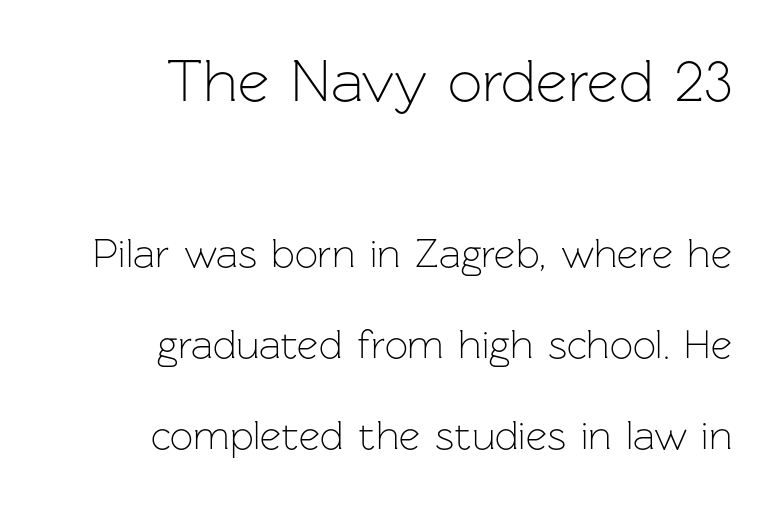
The image shows 61 px light sans-serif type, upright; set right-aligned, loose line spacing (2.22x), normal letter spacing, not underlined; the first (top) block is 1.49x larger; low stroke contrast and a medium x-height.
